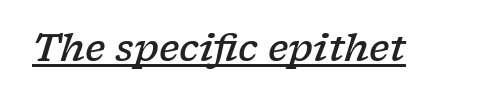
The image shows 37 px semibold, wide serif type, italic (leaning right); set normal letter spacing, underlined; low stroke contrast and a medium x-height.
